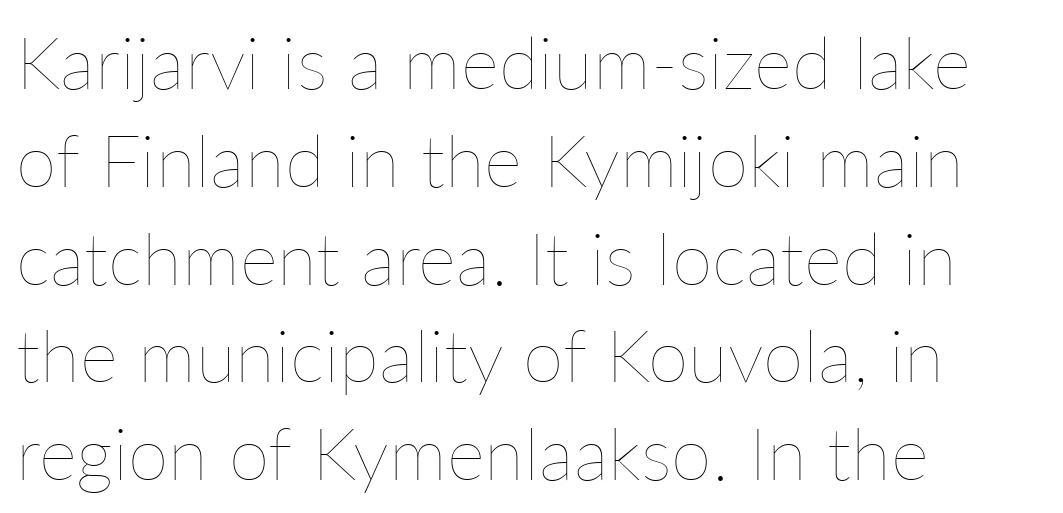
The image shows 73 px thin type, upright; set left-aligned, normal line spacing (1.34x), normal letter spacing, not underlined; low stroke contrast and a medium x-height.
